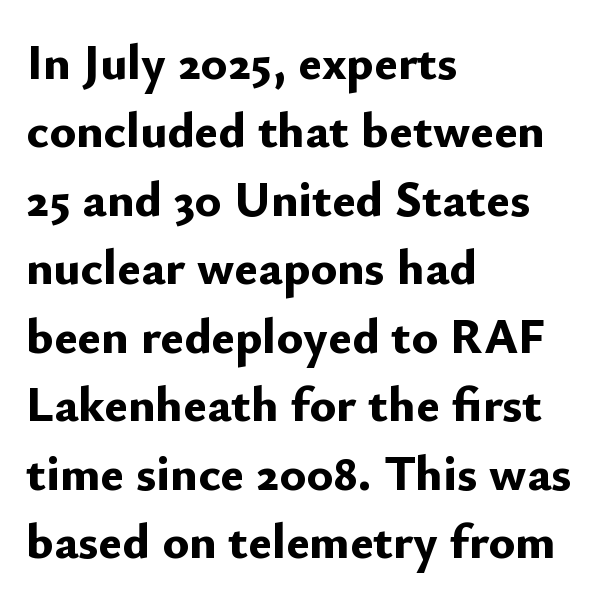
The image shows 50 px bold sans-serif type, upright; set left-aligned, normal line spacing (1.37x), normal letter spacing, not underlined; low stroke contrast and a small x-height.
